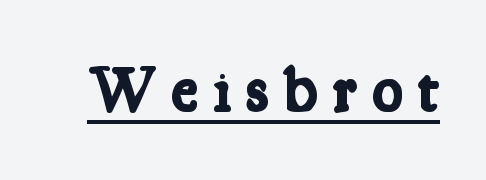
{"serif": "yes", "bold": "yes", "weight": "bold", "width": "condensed", "stroke_contrast": "low", "x_height": "medium", "monospaced": "no", "underline": "yes", "letter_spacing": "wide", "letter_spacing_em": 0.22, "glyph_px": 65}
